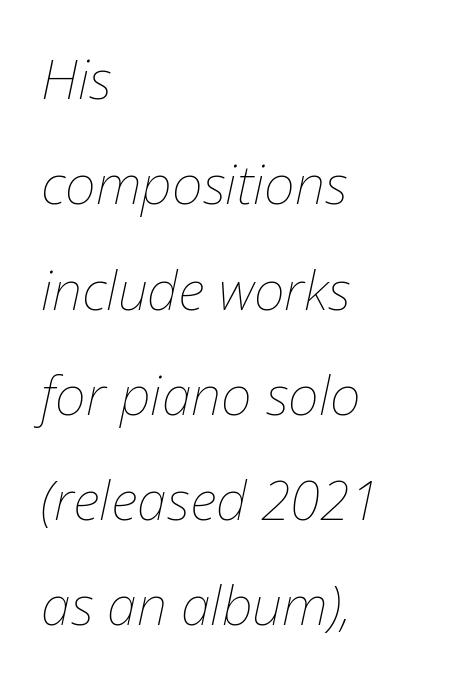
Q: Is the text bold? A: No.
Q: Is the text italic (slanted)? A: Yes, it leans right by about 12 degrees.
Q: Is the text underlined? A: No.
Q: How is the paragraph aligned? A: Left-aligned.
Q: Is the spacing between letters normal or unusually wide? A: Normal.
Q: Is the spacing between lines tight, normal or loose? A: Loose.
Q: Width (condensed, normal, or wide)? A: Normal.
Q: Stroke contrast? A: Low.
Q: x-height? A: Medium.
Q: Monospaced? A: No.
